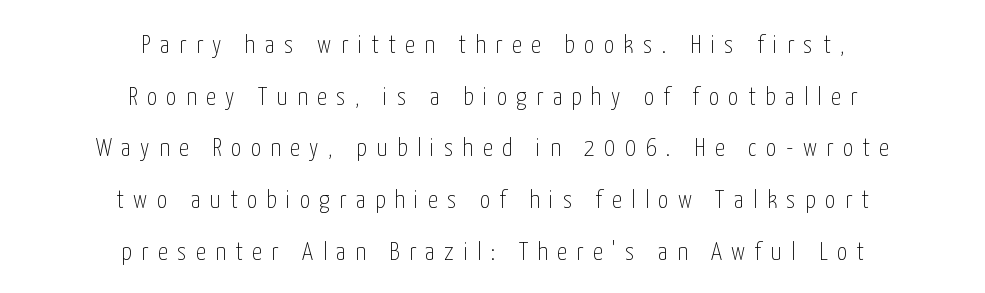
The image shows 25 px text type, upright; set centered, loose line spacing (2.07x), unusually wide letter spacing (+0.38 em), not underlined.
